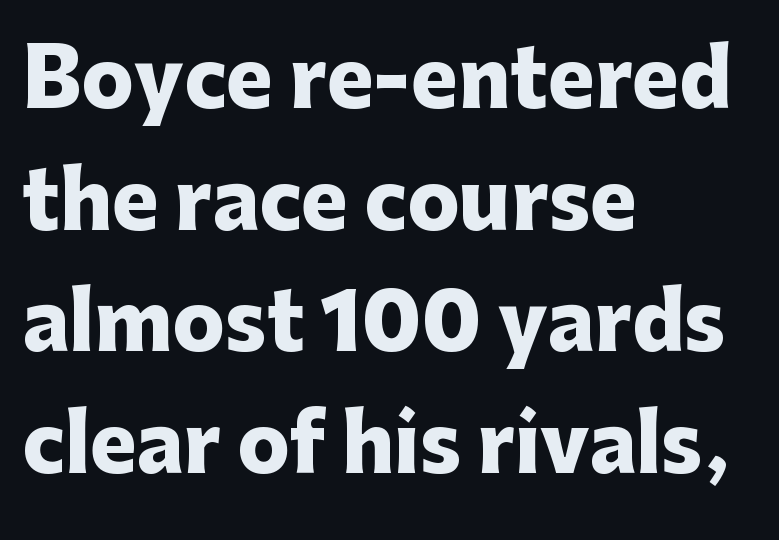
Interline gaps are of average width in this sample. Has an underline been added? It has not. Its strokes are broad and dark, the hallmark of bold type. These lines keep a tight, regular rhythm from letter to letter. Think of a printed novel: that variable character pitch is what you see here. This is the regular roman posture of the typeface.
